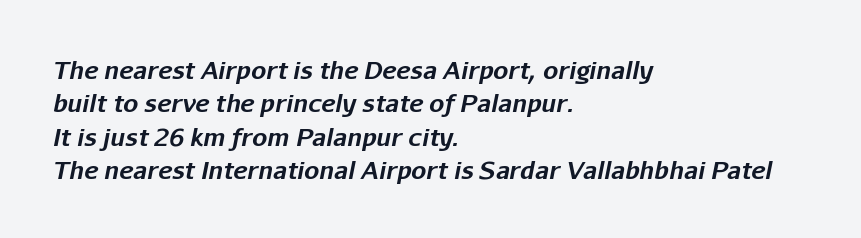
{"italic": "yes", "lean": "right", "slant_degrees": 11, "bold": "yes", "underline": "no", "align": "left", "line_spacing": "normal", "line_spacing_ratio": 1.39, "letter_spacing": "normal", "letter_spacing_em": 0.0, "glyph_px": 24}
